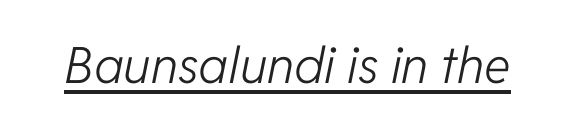
The face used here has a pronounced slope to its letters. The rendering uses the underline text-decoration. Tracking value appears to be zero — textbook default spacing. Spacing verdict: proportional, widths tailored to each character. Weight: not bold — regular or lighter.
